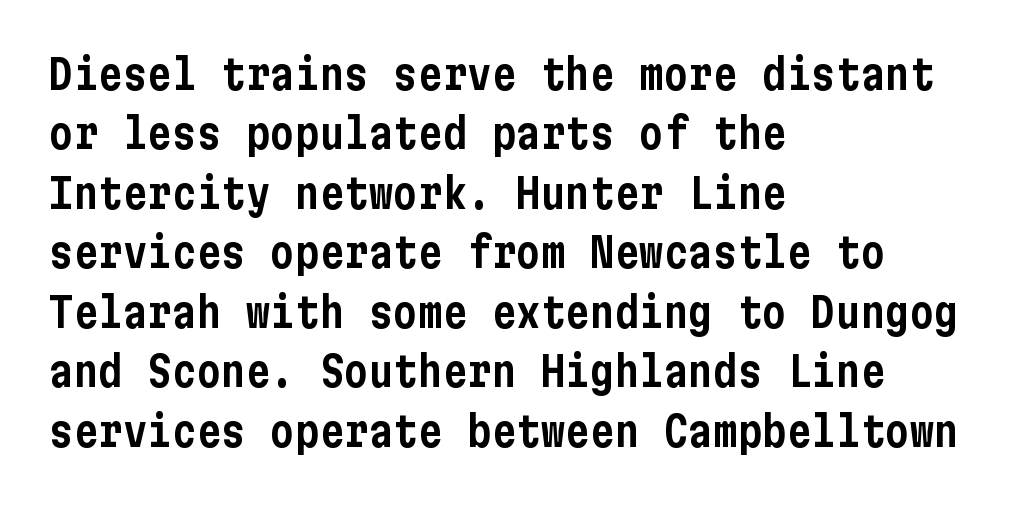
{"serif": "no", "italic": "no", "width": "condensed", "stroke_contrast": "low", "x_height": "medium", "underline": "no", "align": "left", "line_spacing": "normal", "line_spacing_ratio": 1.45, "letter_spacing": "normal", "letter_spacing_em": 0.0, "glyph_px": 41}
